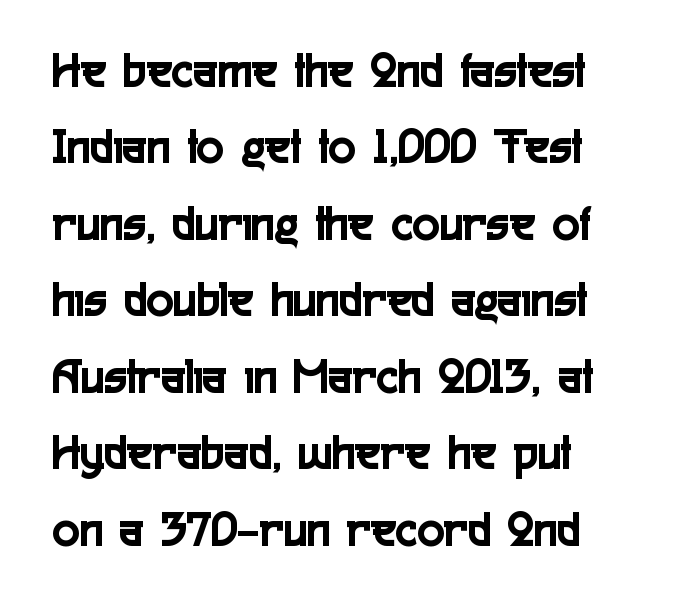
The image shows 51 px condensed sans-serif type, upright; set normal line spacing (1.5x), normal letter spacing, not underlined; a medium x-height.
